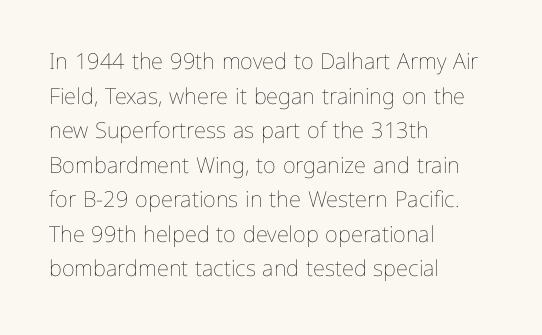
The image shows 22 px text type, upright; set left-aligned, normal line spacing (1.57x), normal letter spacing, not underlined.
